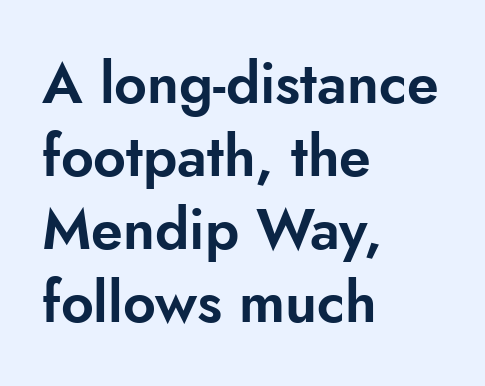
These lines are rendered in a variable-pitch font. Glyph-to-glyph distance matches everyday printed text. The specimen reads as upright at a glance. Line beginnings align vertically; line endings do not. Is this a sans? Yes — the strokes have no serifs.
